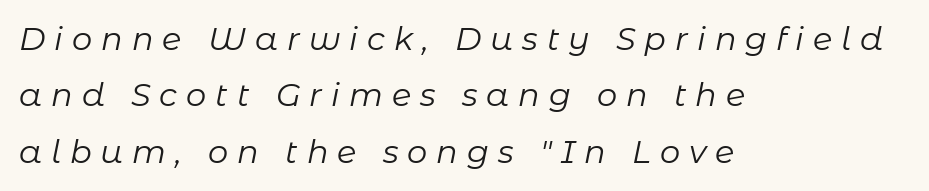
Q: Is the text bold? A: No.
Q: Is the text italic (slanted)? A: Yes, it leans right by about 11 degrees.
Q: Is the text underlined? A: No.
Q: How is the paragraph aligned? A: Left-aligned.
Q: Is the spacing between letters normal or unusually wide? A: Unusually wide.
Q: Width (condensed, normal, or wide)? A: Normal.
Q: Stroke contrast? A: Low.
Q: x-height? A: Medium.
Q: Monospaced? A: No.
